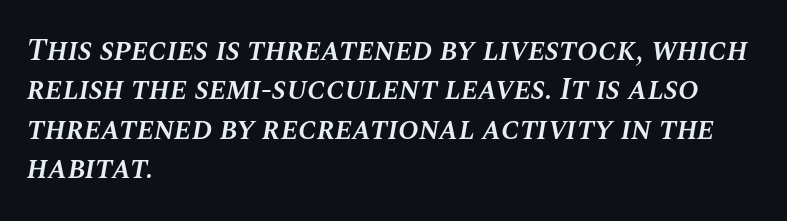
{"italic": "yes", "lean": "right", "slant_degrees": 10, "bold": "semi", "weight": "semibold", "width": "normal", "stroke_contrast": "medium", "x_height": "large", "monospaced": "no", "underline": "no", "align": "left", "line_spacing": "normal", "line_spacing_ratio": 1.27, "letter_spacing": "normal", "letter_spacing_em": 0.0, "glyph_px": 31}
